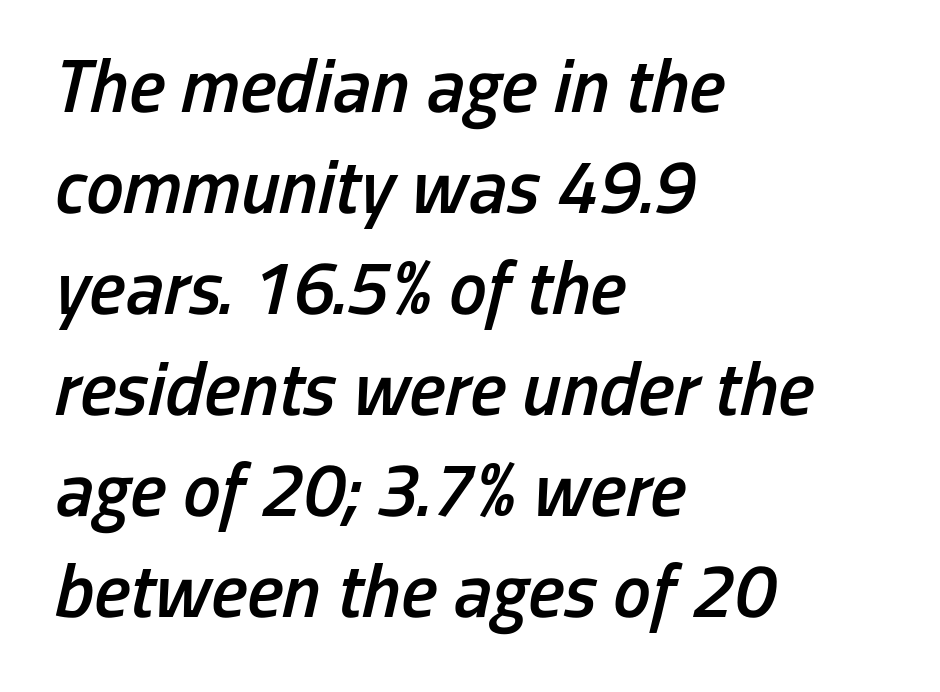
Normally led — the rows are evenly, conventionally spaced. Underline: absent. Looks like regular typesetting: each glyph gets only the width it needs. The typography opts for an oblique posture over an upright one. The sample has been set in demibold, a notch under bold. Leftover space on each line is placed entirely after the last word.
